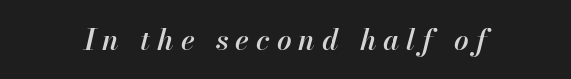
{"italic": "yes", "lean": "right", "slant_degrees": 13, "bold": "semi", "weight": "semibold", "width": "normal", "stroke_contrast": "high", "x_height": "small", "monospaced": "no", "underline": "no", "align": "center", "letter_spacing": "wide", "letter_spacing_em": 0.24, "glyph_px": 29}
